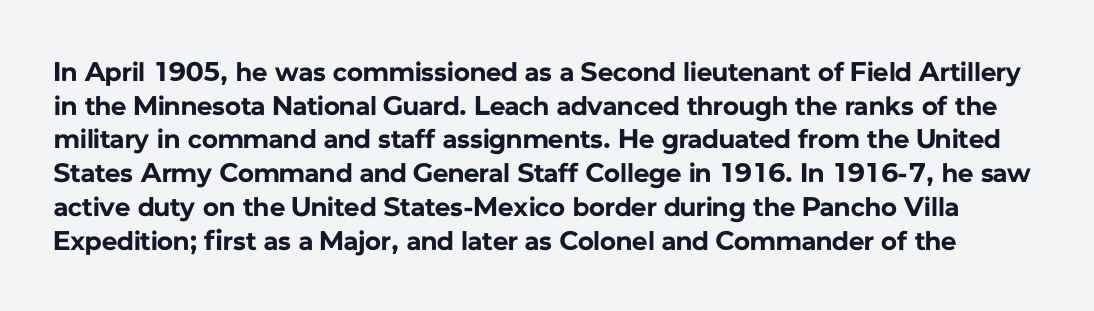
{"italic": "no", "bold": "yes", "underline": "no", "line_spacing": "normal", "line_spacing_ratio": 1.25, "letter_spacing": "normal", "letter_spacing_em": 0.0, "glyph_px": 27}
